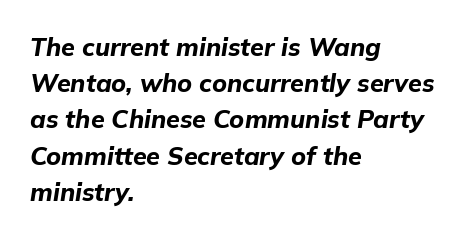
{"italic": "yes", "lean": "right", "slant_degrees": 9, "bold": "yes", "underline": "no", "align": "left", "line_spacing": "normal", "line_spacing_ratio": 1.45, "letter_spacing": "normal", "letter_spacing_em": 0.0, "glyph_px": 25}
